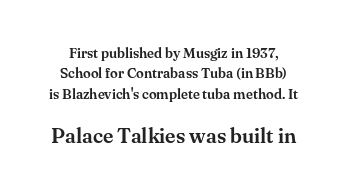
Of the two passages, the one underneath uses the larger point size. These lines keep a tight, regular rhythm from letter to letter. Nope, not italic — everything's standing straight. The zone under the glyphs is completely vacant. Notice how descenders clear the ascenders below comfortably — that's standard leading.
